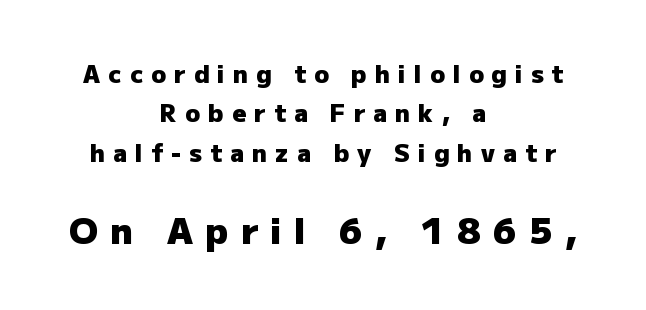
Q: Is the text bold? A: Yes.
Q: Is the text italic (slanted)? A: No, it is upright.
Q: Is the typeface a serif or a sans-serif typeface? A: Sans-serif.
Q: Is the text underlined? A: No.
Q: How is the paragraph aligned? A: Centered.
Q: Is the spacing between letters normal or unusually wide? A: Unusually wide.
Q: Is the spacing between lines tight, normal or loose? A: Normal.
Q: Which block of text is set in a larger size, the first (top) or the second (bottom)? A: The second (bottom) one.
Q: Width (condensed, normal, or wide)? A: Normal.
Q: Stroke contrast? A: Low.
Q: x-height? A: Medium.
Q: Monospaced? A: No.
